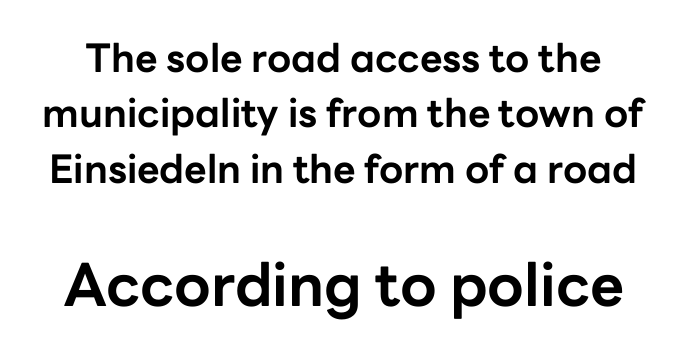
The lines sit at an ordinary, default distance from one another. Descender tails drop into unmarked territory. Words appear dense and cohesive because spacing is normal. I'd describe the lettering as bold — thick and assertive.
